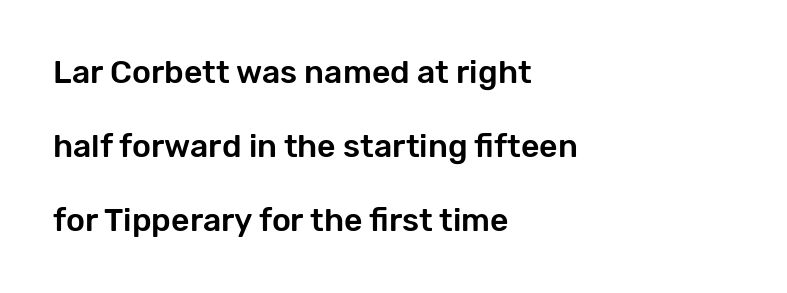
Casual observation: everything's shoved over to the left. Underline: absent. The axis of the letterforms is exactly vertical. The letters advance in unequal steps, a hallmark of proportional type.
